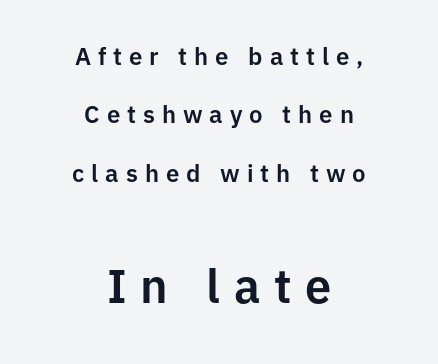
{"serif": "no", "italic": "no", "width": "normal", "stroke_contrast": "low", "x_height": "medium", "monospaced": "no", "underline": "no", "align": "center", "line_spacing": "loose", "line_spacing_ratio": 2.43, "letter_spacing": "wide", "letter_spacing_em": 0.29, "larger_block": "second", "size_ratio": 1.96, "glyph_px": 47}
